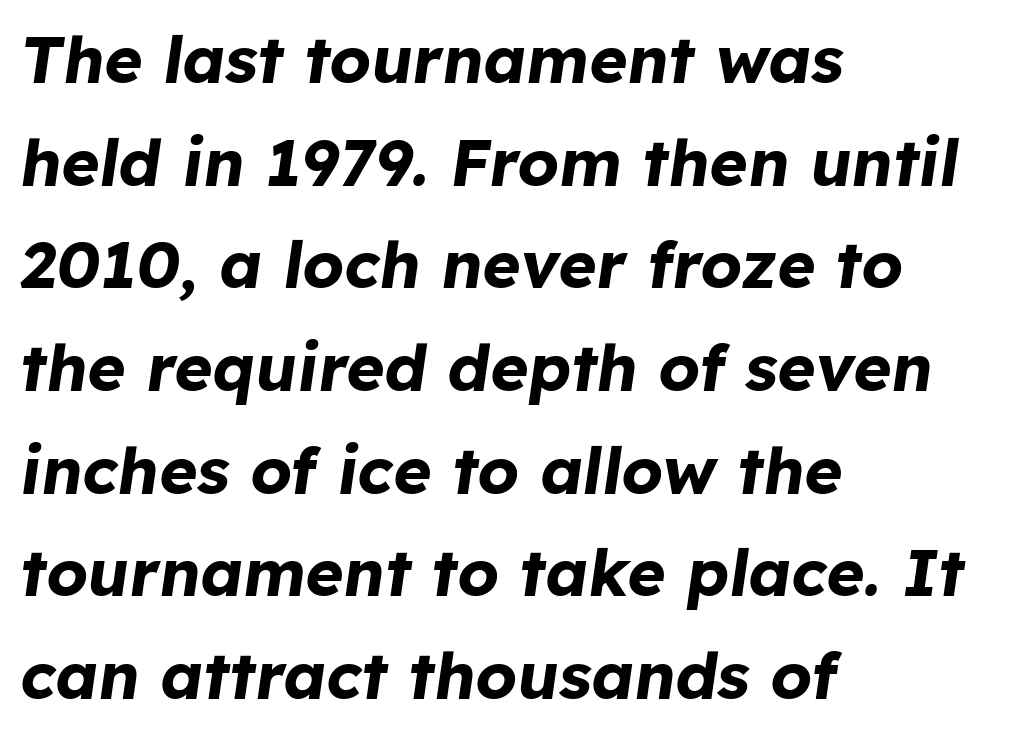
Q: Is the text bold? A: Yes.
Q: Is the text italic (slanted)? A: Yes, it leans right by about 8 degrees.
Q: Is the text underlined? A: No.
Q: How is the paragraph aligned? A: Left-aligned.
Q: Is the spacing between letters normal or unusually wide? A: Normal.
Q: Is the spacing between lines tight, normal or loose? A: Normal.
Q: Width (condensed, normal, or wide)? A: Normal.
Q: Stroke contrast? A: Low.
Q: x-height? A: Medium.
Q: Monospaced? A: No.
